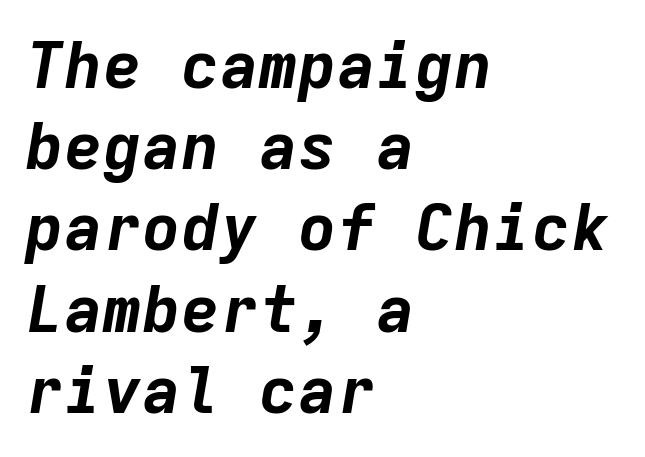
Bare-footed words on every line. There's an unmistakable incline to the writing here. The passage shown has conventional tracking throughout. The lines in this sample share a left origin and differ only in where they stop. Strong, thick strokes mark this as bold type. Every character here occupies the same horizontal width, giving the sample a typewriter-like rhythm.
